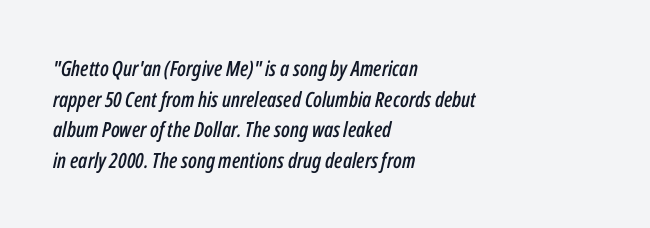
Style check: oblique. If you measured baseline to baseline, you'd find a middling distance. All the whitespace from short lines collects on the right. The space directly below the letters is spotless.
